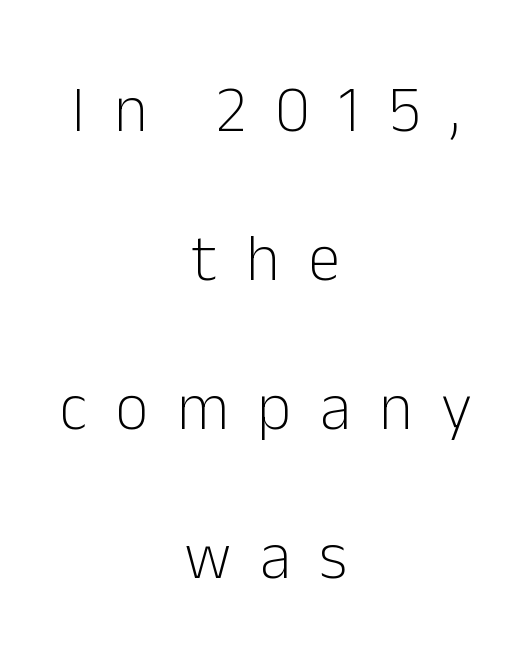
A bare baseline throughout the passage. This sample uses expanded letter spacing, leaving extra air between glyphs. Stroke thickness stays within the range of a standard reading face or lighter. Notice how the stems are strictly vertical — no italics here. You could not count columns in this text — the font is proportionally spaced. What kind of face is this? One without serifs — a sans.
